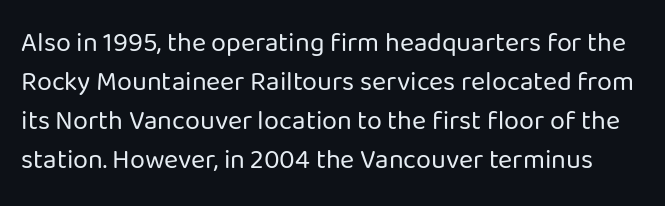
The image shows 27 px text type, upright; set normal line spacing (1.45x), normal letter spacing, not underlined.
